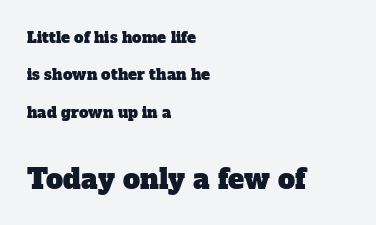
The image shows 27 px text type; set left-aligned, loose line spacing (2.49x), normal letter spacing, not underlined; the second (bottom) block is 1.8x larger.
